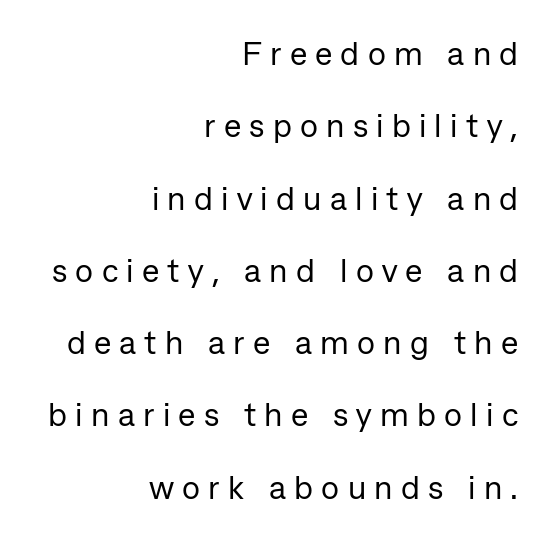
Underline: absent. Each letter's strokes conclude bluntly, with no projecting serifs. A typesetter would call this proportional, since set widths differ per character. These lines were composed using upright roman letters.
